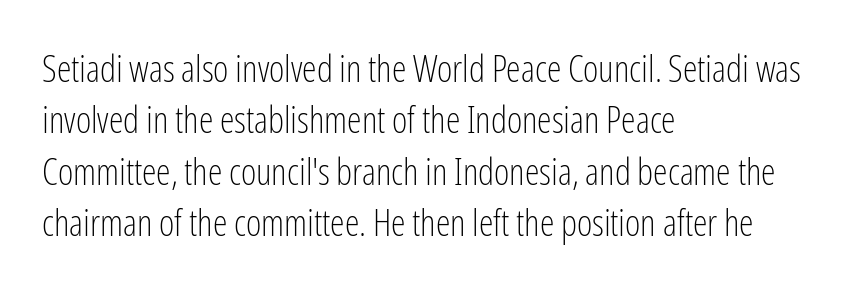
The image shows 37 px light, condensed sans-serif type, upright; set left-aligned, normal line spacing (1.39x), normal letter spacing, not underlined; low stroke contrast and a medium x-height.
